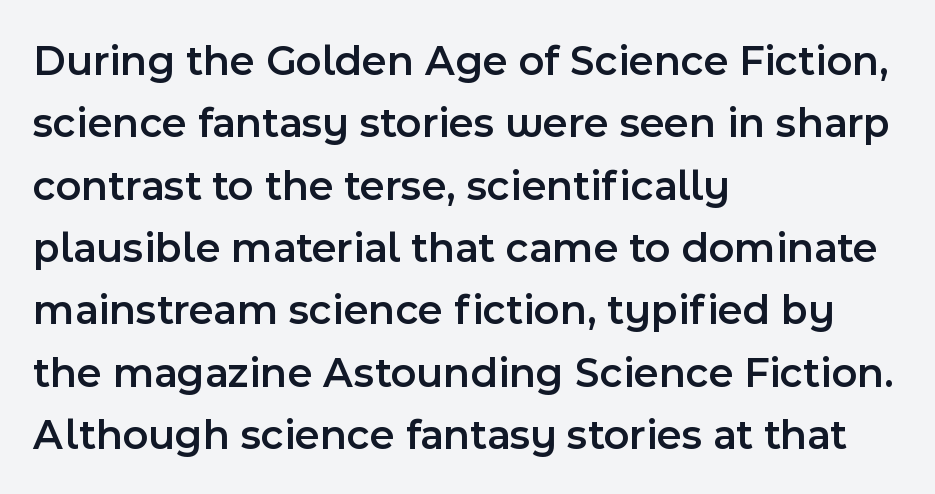
{"serif": "no", "italic": "no", "bold": "semi", "weight": "semibold", "width": "normal", "x_height": "medium", "monospaced": "no", "underline": "no", "align": "left", "line_spacing": "normal", "line_spacing_ratio": 1.45, "letter_spacing": "normal", "letter_spacing_em": 0.0, "glyph_px": 43}
